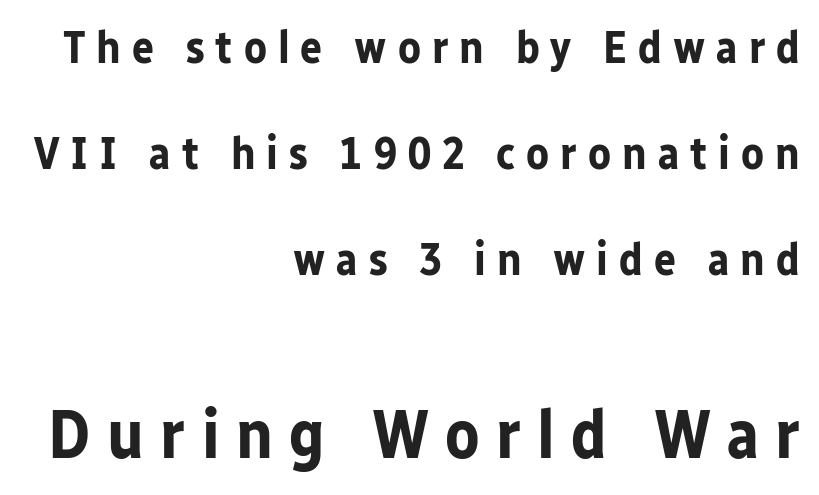
The image shows 69 px bold sans-serif type, upright; set right-aligned, loose line spacing (2.3x), unusually wide letter spacing (+0.24 em), not underlined; the second (bottom) block is 1.5x larger; low stroke contrast and a medium x-height.
